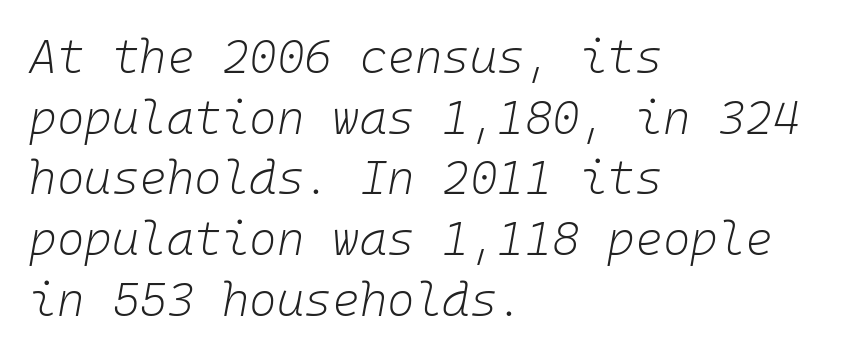
The image shows 47 px light type, italic (leaning right), monospaced; set left-aligned, normal line spacing (1.29x), normal letter spacing, not underlined; low stroke contrast and a medium x-height.
